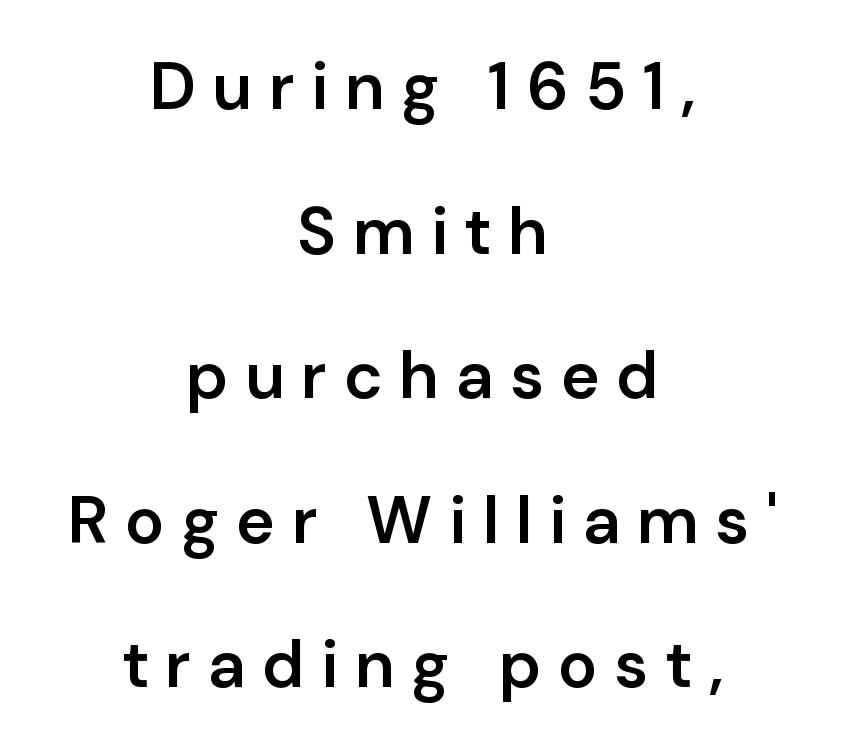
{"serif": "no", "italic": "no", "bold": "semi", "weight": "semibold", "width": "normal", "stroke_contrast": "low", "x_height": "medium", "monospaced": "no", "underline": "no", "align": "center", "line_spacing": "loose", "line_spacing_ratio": 2.19, "letter_spacing": "wide", "letter_spacing_em": 0.25, "glyph_px": 66}
